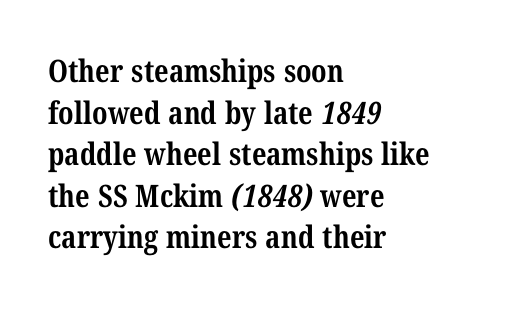
The image shows 31 px bold, condensed serif type; set left-aligned, normal line spacing (1.34x), normal letter spacing, not underlined; medium stroke contrast and a medium x-height.
